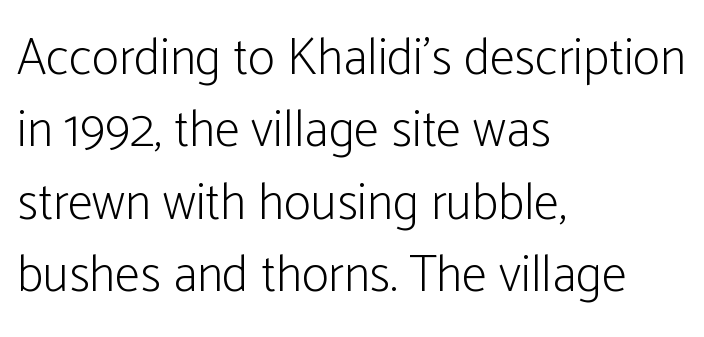
{"serif": "no", "italic": "no", "bold": "no", "weight": "light", "width": "condensed", "stroke_contrast": "low", "x_height": "medium", "monospaced": "no", "underline": "no", "align": "left", "line_spacing": "normal", "line_spacing_ratio": 1.42, "letter_spacing": "normal", "letter_spacing_em": 0.0, "glyph_px": 51}
